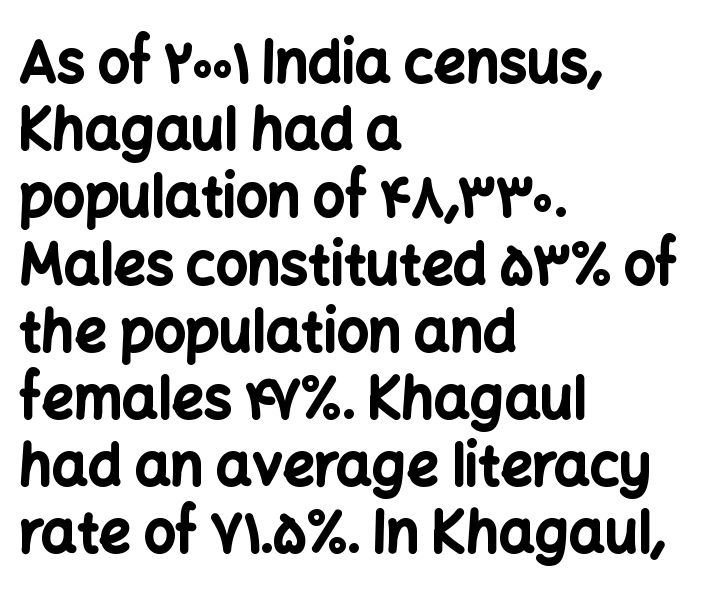
Q: Is the text bold? A: Yes.
Q: Is the text italic (slanted)? A: No, it is upright.
Q: Is the typeface a serif or a sans-serif typeface? A: Sans-serif.
Q: Is the text underlined? A: No.
Q: How is the paragraph aligned? A: Left-aligned.
Q: Is the spacing between letters normal or unusually wide? A: Normal.
Q: Width (condensed, normal, or wide)? A: Normal.
Q: Stroke contrast? A: Low.
Q: x-height? A: Medium.
Q: Monospaced? A: No.
